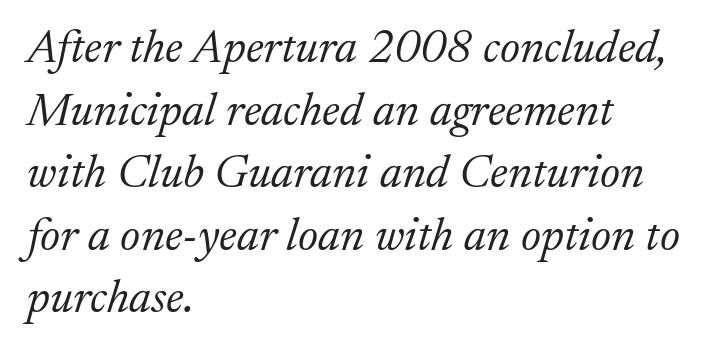
Q: Is the text bold? A: No.
Q: Is the text italic (slanted)? A: Yes, it leans right by about 17 degrees.
Q: Is the typeface a serif or a sans-serif typeface? A: Serif.
Q: Is the text underlined? A: No.
Q: How is the paragraph aligned? A: Left-aligned.
Q: Is the spacing between letters normal or unusually wide? A: Normal.
Q: Is the spacing between lines tight, normal or loose? A: Normal.
Q: Width (condensed, normal, or wide)? A: Normal.
Q: Stroke contrast? A: Low.
Q: x-height? A: Medium.
Q: Monospaced? A: No.
